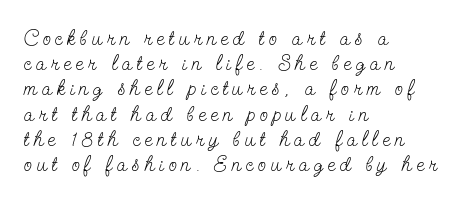
{"bold": "no", "underline": "no", "align": "left", "line_spacing_ratio": 1.2, "letter_spacing": "wide", "letter_spacing_em": 0.24, "glyph_px": 21}
